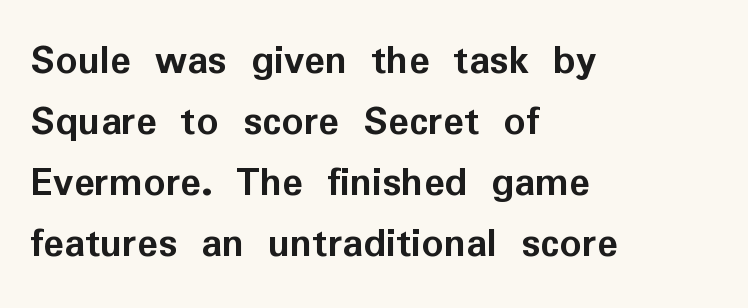
The image shows 43 px semibold sans-serif type, upright; set left-aligned, normal line spacing (1.42x), normal letter spacing, not underlined; low stroke contrast and a medium x-height.
